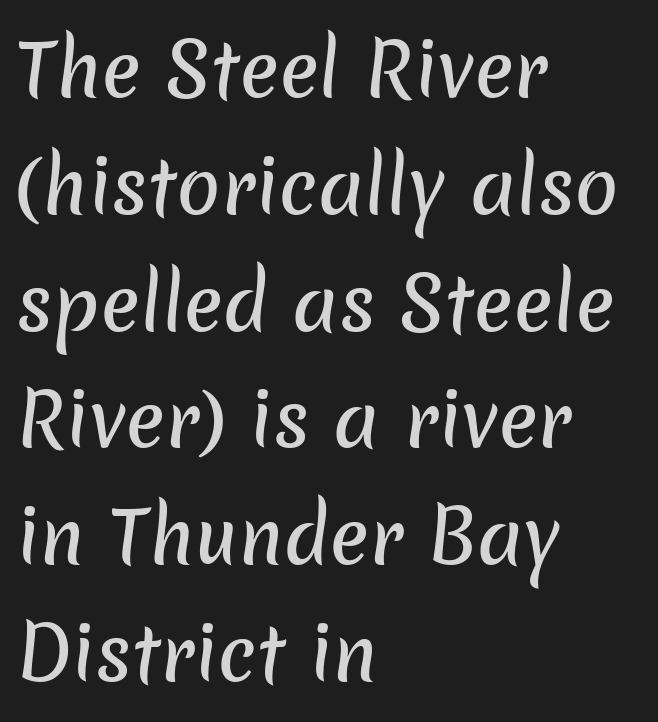
Words float on clear page, feet unadorned. This rendering leaves character spacing at its baseline value. Spacing verdict: proportional, widths tailored to each character. Line spacing here is normal.
